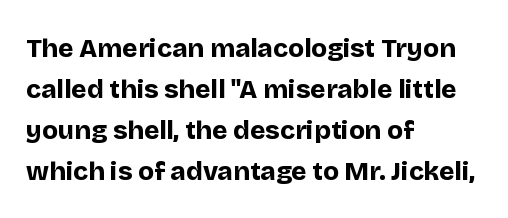
Standard letterfit; no display-style spreading of the glyphs. Compared with typical paragraphs, the rows here are spaced about the same. A bare baseline throughout the passage. Every stem runs plumb, perpendicular to the baseline. The typesetter chose a ragged-right arrangement here. The font is running at its bold setting.
